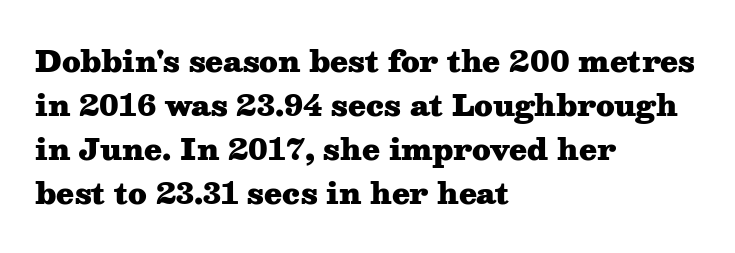
The strip under each line holds only bare page. How are the letters spaced? Ordinarily, with no added tracking. Does the leading feel generous? No, just average. The rendering anchors every line to the left-hand side. Each letter's strokes conclude with small projecting serifs.
